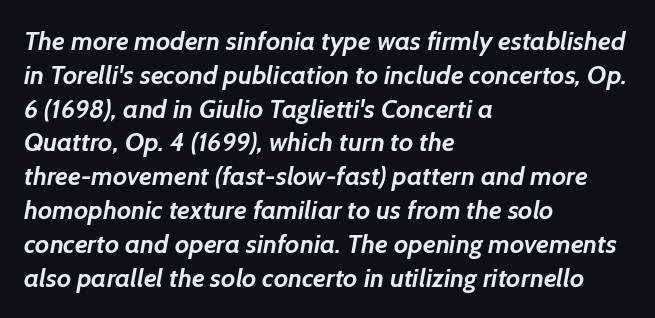
The image shows 26 px bold type; set left-aligned, normal line spacing (1.3x), normal letter spacing, not underlined.
